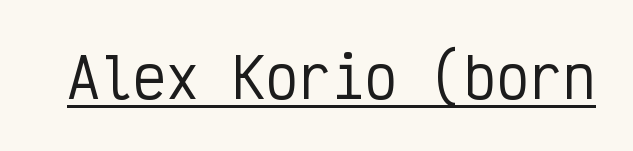
The image shows 55 px condensed sans-serif type, upright, monospaced; set normal letter spacing, underlined; low stroke contrast and a medium x-height.
